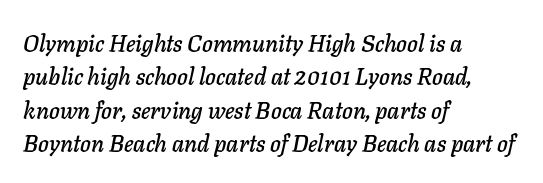
The image shows 23 px text type, italic (leaning right); set left-aligned, normal line spacing (1.45x), normal letter spacing, not underlined.
